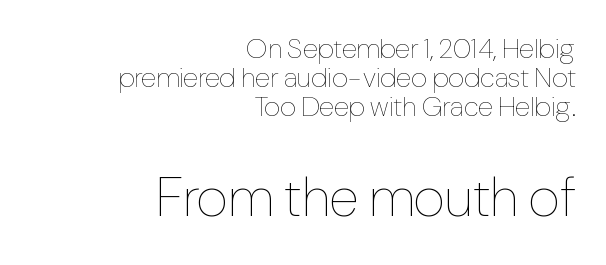
The specimen omits any rule beneath the text block's lines. Size hierarchy here favors the trailing block over the leading one. These lines are set flush right with a ragged left edge. The cut favours lightness, reaching ordinary text weight at its darkest. Is this a fixed-width face? No — the glyphs have proportional, varying widths.
